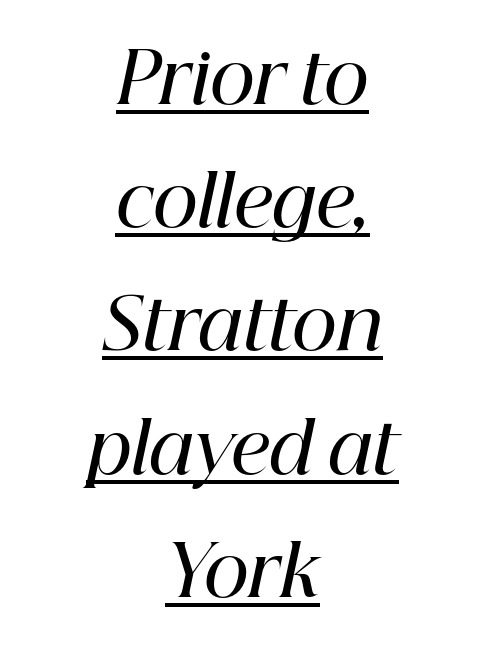
A typesetter would label this face a serif. This sample has the flowing, uneven cadence of proportional lettering. An italicized treatment has been applied to the whole sample. Weight: semibold (demi). Descenders here cross a horizontal rule under the line.
